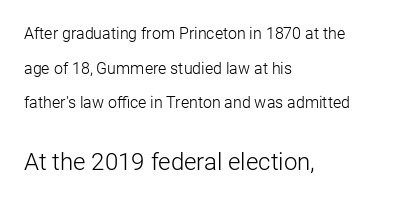
The image shows 24 px text type, upright; set left-aligned, loose line spacing (2.17x), normal letter spacing, not underlined; the second (bottom) block is 1.5x larger.
